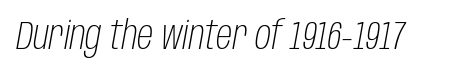
A quiet, ordinary-to-light weight characterises the typeface. Emphasis-style slanted type is in use. The face used here is rendered with its standard letterfit. Note the varied advance widths — an 'i' is clearly narrower than an 'm'. Decoration check: the copy has no underline.
